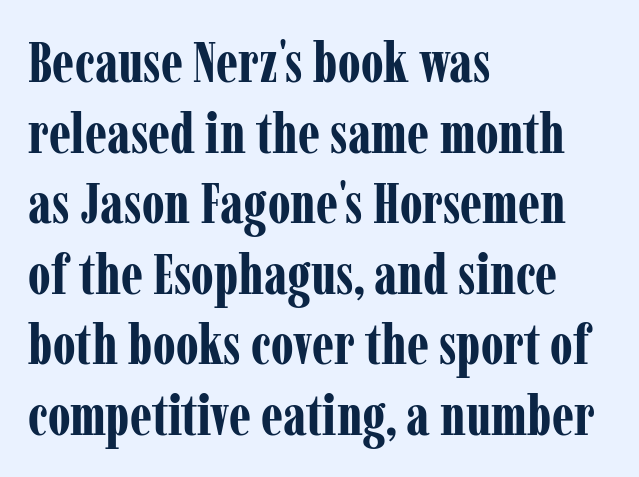
Glyph-to-glyph distance matches everyday printed text. Nobody drew a line under any word here. Typesetter's note: full bold, strokes at maximum text heaviness. Every stem runs plumb, perpendicular to the baseline. The passage shown stacks its lines at a standard gap. Does the copy run flush right? No — it runs flush left.
